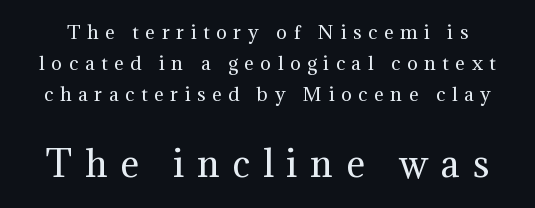
Display-style spreading of the glyphs; the letterfit is very open. Old-style or modern, the face here clearly has serifs. Each stroke keeps to a modest, everyday thickness or less. Bare-footed words on every line.
